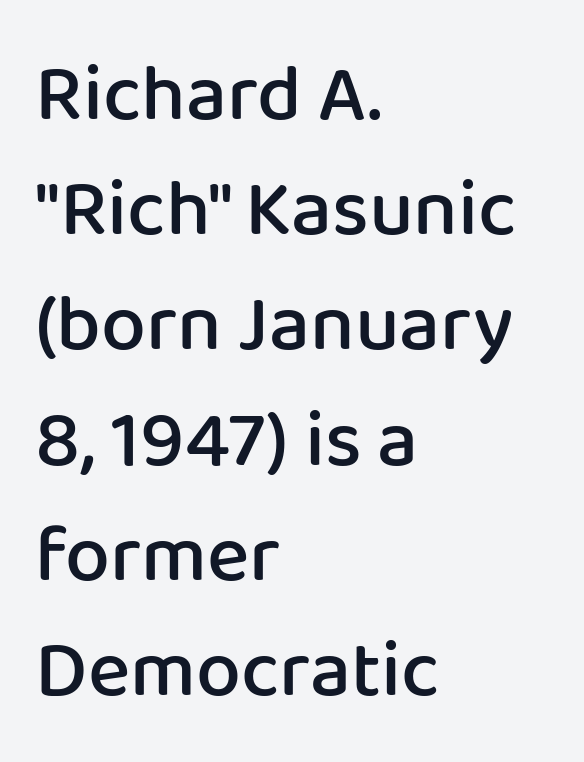
Q: Is the text bold? A: Semi-bold.
Q: Is the text italic (slanted)? A: No, it is upright.
Q: Is the typeface a serif or a sans-serif typeface? A: Sans-serif.
Q: Is the text underlined? A: No.
Q: How is the paragraph aligned? A: Left-aligned.
Q: Is the spacing between letters normal or unusually wide? A: Normal.
Q: Is the spacing between lines tight, normal or loose? A: Normal.
Q: Width (condensed, normal, or wide)? A: Normal.
Q: Stroke contrast? A: Low.
Q: x-height? A: Medium.
Q: Monospaced? A: No.
